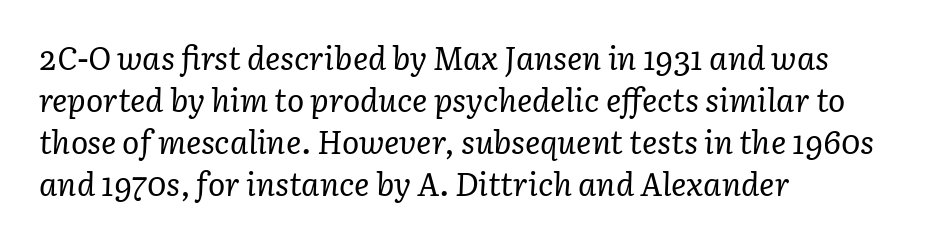
Q: Is the text bold? A: No.
Q: Is the text italic (slanted)? A: Yes, it leans right by about 3 degrees.
Q: Is the typeface a serif or a sans-serif typeface? A: Serif.
Q: Is the text underlined? A: No.
Q: How is the paragraph aligned? A: Left-aligned.
Q: Is the spacing between letters normal or unusually wide? A: Normal.
Q: Is the spacing between lines tight, normal or loose? A: Normal.
Q: Width (condensed, normal, or wide)? A: Normal.
Q: Stroke contrast? A: Low.
Q: x-height? A: Medium.
Q: Monospaced? A: No.
